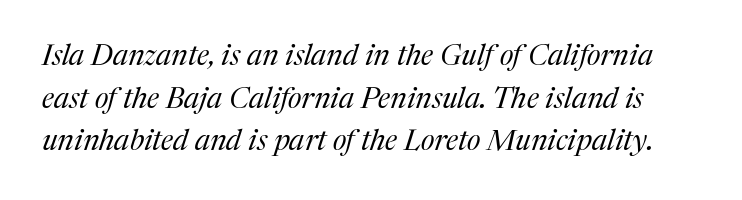
The image shows 29 px regular-weight serif type, italic (leaning right); set normal line spacing (1.47x), normal letter spacing, not underlined; medium stroke contrast and a medium x-height.
